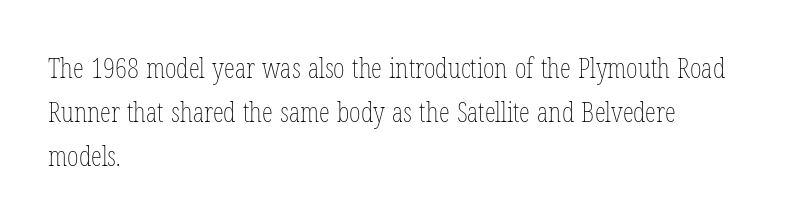
The image shows 28 px thin, condensed type, upright; set left-aligned, normal line spacing (1.58x), normal letter spacing, not underlined; low stroke contrast and a medium x-height.
